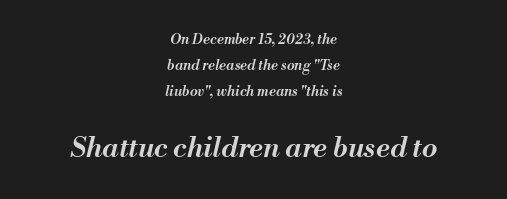
The text block is weighted toward neither margin, spreading evenly from the middle. Spacing verdict: proportional, widths tailored to each character. When letters slant like this, we call the style italic. The more generous point size was reserved for the lower chunk.
